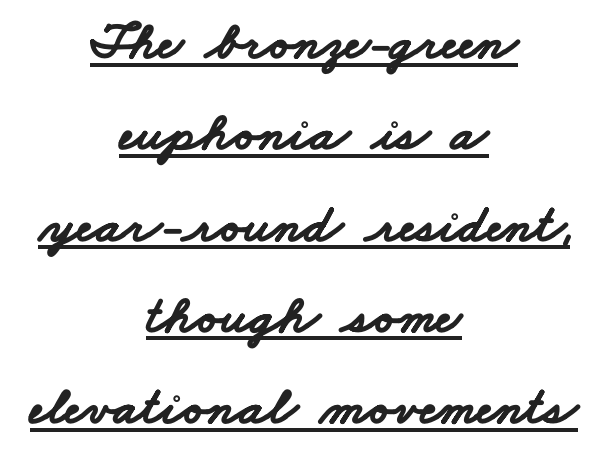
The words here are underlined. Letterform terminals end flat and unadorned throughout the passage. Each line is balanced around a shared central axis. Quick note: interline space is typical.
